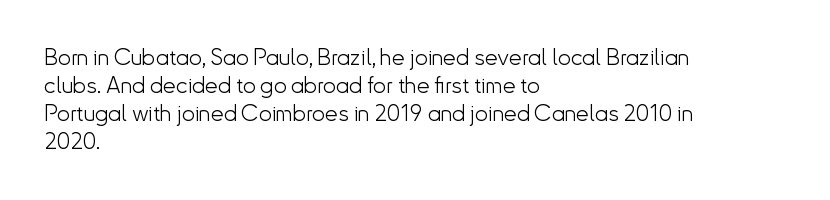
Every stem runs plumb, perpendicular to the baseline. Layout note: lines flush left. Decoration check: the copy has no underline. Short note: letters normally spaced.
